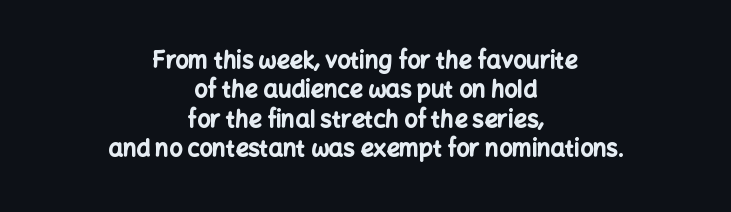
{"italic": "no", "bold": "yes", "underline": "no", "align": "center", "line_spacing": "normal", "line_spacing_ratio": 1.28, "letter_spacing": "normal", "letter_spacing_em": 0.0, "glyph_px": 23}
